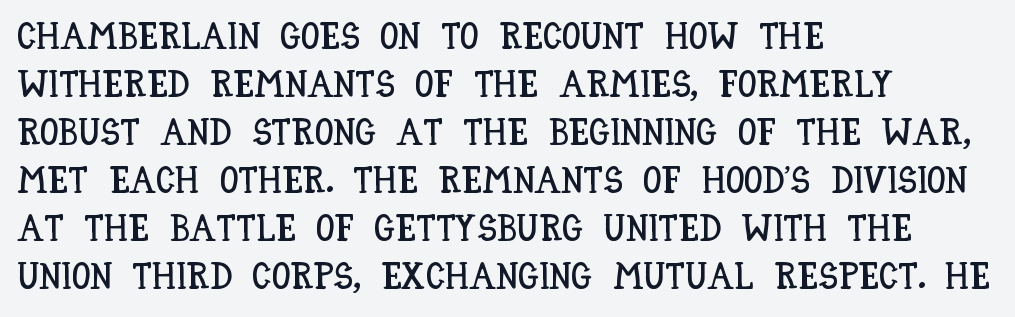
The image shows 37 px condensed type, upright; set left-aligned, normal line spacing (1.3x), normal letter spacing, not underlined; low stroke contrast and a large x-height.
